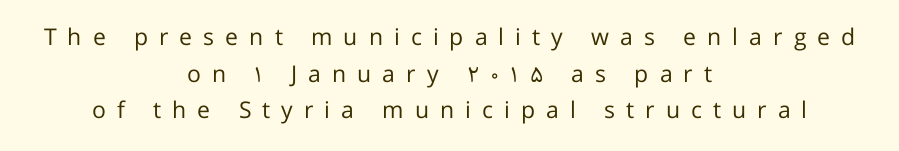
A quiet, ordinary-to-light weight characterises the typeface. Glyph-to-glyph distance is far greater than everyday printed text. Horizontal bands of white between lines are of average thickness. The letters stand upright; this is a roman face.
